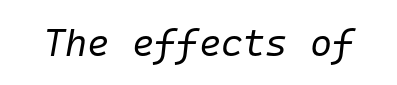
{"italic": "yes", "lean": "right", "slant_degrees": 10, "bold": "no", "weight": "regular", "width": "normal", "stroke_contrast": "low", "x_height": "medium", "monospaced": "yes", "underline": "no", "letter_spacing": "normal", "letter_spacing_em": 0.0, "glyph_px": 38}
